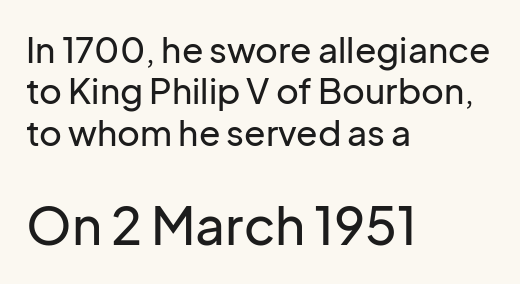
{"serif": "no", "italic": "no", "width": "normal", "stroke_contrast": "low", "x_height": "medium", "monospaced": "no", "underline": "no", "align": "left", "line_spacing_ratio": 1.18, "letter_spacing": "normal", "letter_spacing_em": 0.0, "larger_block": "second", "size_ratio": 1.49, "glyph_px": 52}
